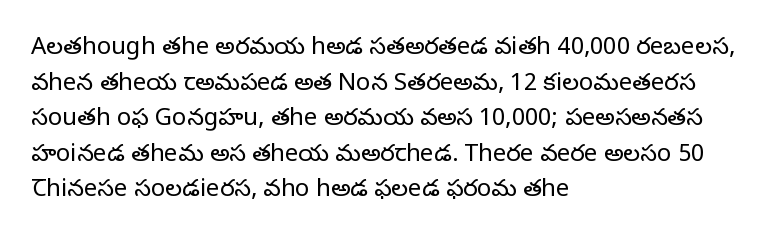
Q: Is the text bold? A: No.
Q: Is the text italic (slanted)? A: No, it is upright.
Q: Is the text underlined? A: No.
Q: How is the paragraph aligned? A: Left-aligned.
Q: Is the spacing between letters normal or unusually wide? A: Normal.
Q: Is the spacing between lines tight, normal or loose? A: Normal.
